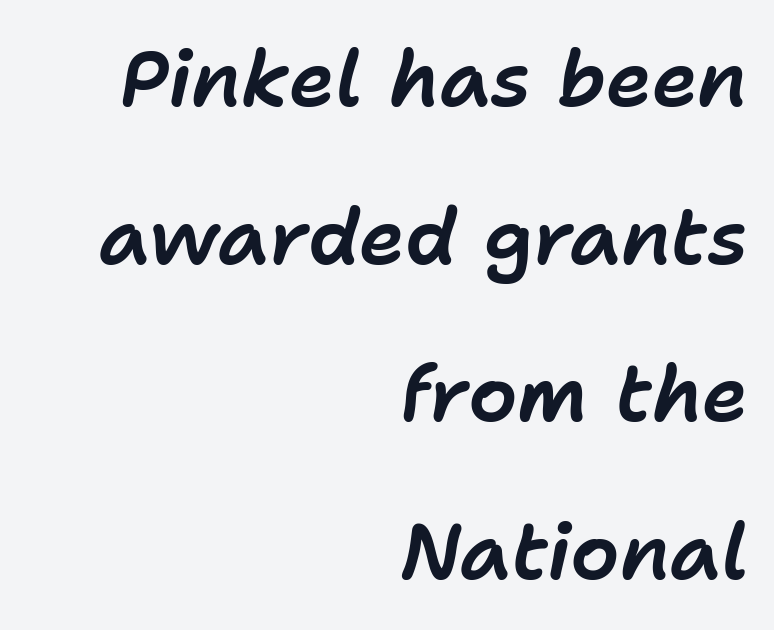
Glance below the letters and you will spot only blank space. These lines are rendered in a variable-pitch font. The type is set solid horizontally, with unmodified tracking. The glyphs look as if they've been sheared to an angle. Summary of vertical rhythm: relaxed, with wide interline spacing. Compared with a flush-left layout, this one pins lines to the opposite, right side.
